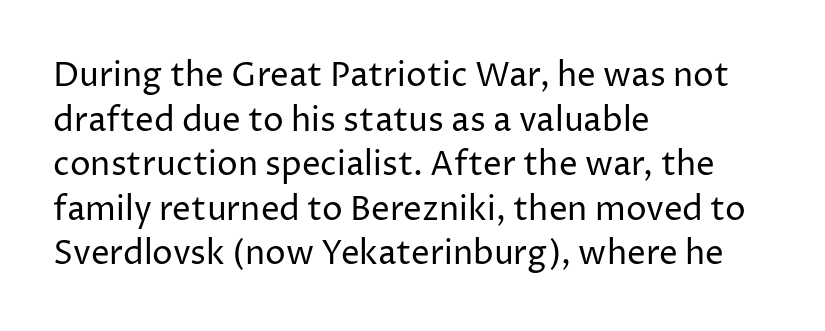
The image shows 33 px regular-weight sans-serif type, upright; set left-aligned, normal line spacing (1.35x), normal letter spacing, not underlined; low stroke contrast and a medium x-height.
